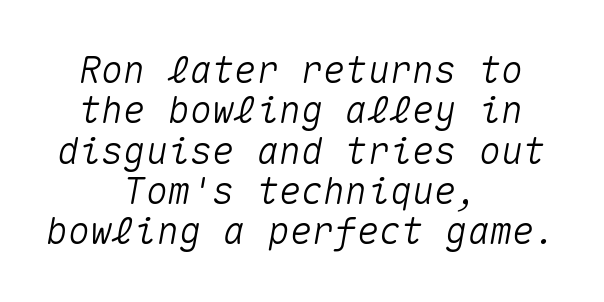
{"italic": "yes", "lean": "right", "slant_degrees": 10, "width": "normal", "stroke_contrast": "medium", "x_height": "medium", "monospaced": "yes", "underline": "no", "align": "center", "line_spacing": "tight", "line_spacing_ratio": 1.09, "letter_spacing": "normal", "letter_spacing_em": 0.0, "glyph_px": 37}
